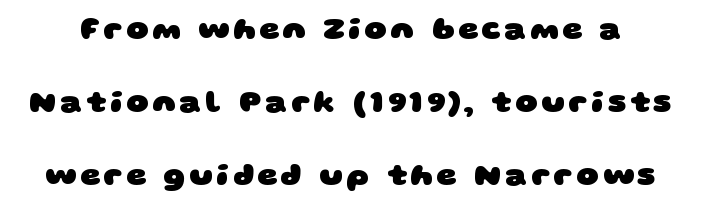
Q: Is the text bold? A: Yes.
Q: Is the typeface a serif or a sans-serif typeface? A: Sans-serif.
Q: Is the text underlined? A: No.
Q: Is the spacing between lines tight, normal or loose? A: Loose.
Q: Width (condensed, normal, or wide)? A: Wide.
Q: Stroke contrast? A: Low.
Q: x-height? A: Large.
Q: Monospaced? A: No.
